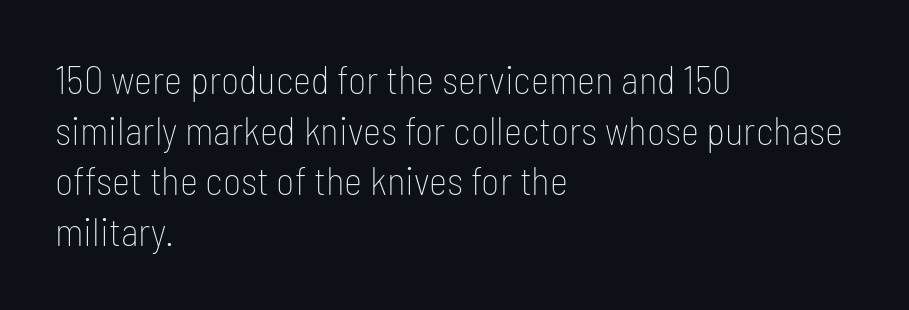
No extra tracking has been applied to these lines. Nothing heavy about these letters — not bold at all. Beneath every word, the page is bare. The designer left line spacing at the default. The paragraph shown leans on its left margin. Each letter keeps its own natural width here, so spacing adapts to shape.
